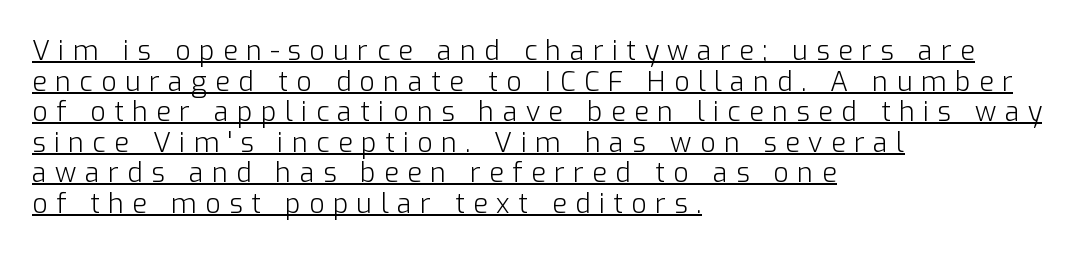
{"italic": "no", "bold": "no", "underline": "yes", "align": "left", "line_spacing": "tight", "line_spacing_ratio": 1.13, "letter_spacing": "wide", "letter_spacing_em": 0.31, "glyph_px": 27}
